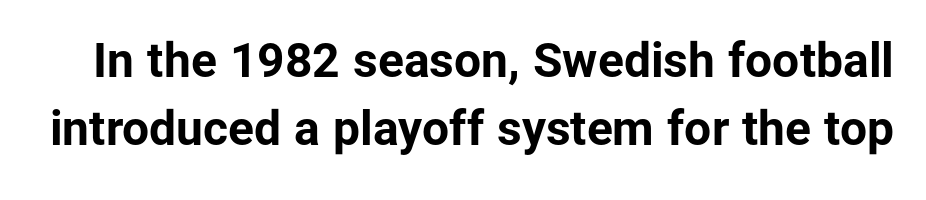
Nothing unusual about the tracking: characters are spaced as the font intends. Beneath every word, the page is bare. The rows are spaced the way most documents space them. Ordinary non-slanted type is in use.
